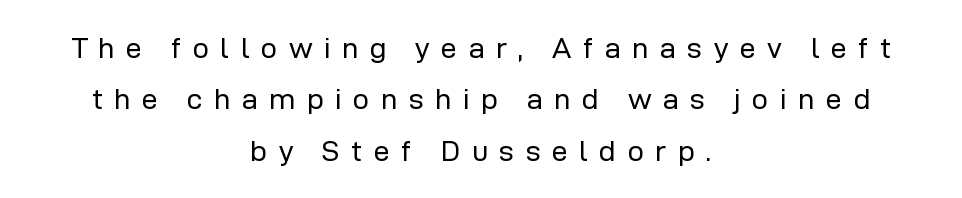
Q: Is the text bold? A: No.
Q: Is the text italic (slanted)? A: No, it is upright.
Q: Is the typeface a serif or a sans-serif typeface? A: Sans-serif.
Q: Is the text underlined? A: No.
Q: How is the paragraph aligned? A: Centered.
Q: Is the spacing between letters normal or unusually wide? A: Unusually wide.
Q: Width (condensed, normal, or wide)? A: Normal.
Q: Stroke contrast? A: Low.
Q: x-height? A: Medium.
Q: Monospaced? A: No.
